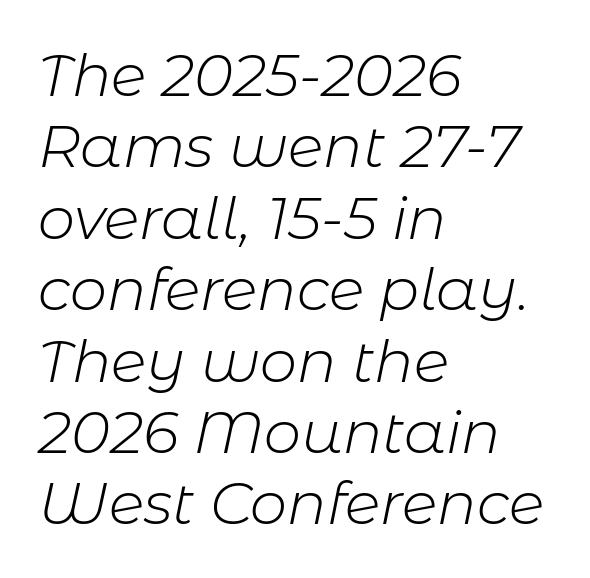
In terms of letterspacing, this is plain default setting. Is the type slanted? Yes — the strokes lean at a clear angle. Is this a fixed-width face? No — the glyphs have proportional, varying widths. Where is the straight margin? On the left. Underlining? Definitely not there. The characters are drawn with everyday or finer stroke widths.
